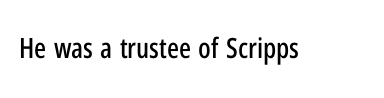
Type without underlining. Character widths vary here, with narrow letters taking less room than wide ones. Each word holds together tightly as a unit, with standard inter-letter gaps. You can tell from the bare stems that sans-serif type was used.
